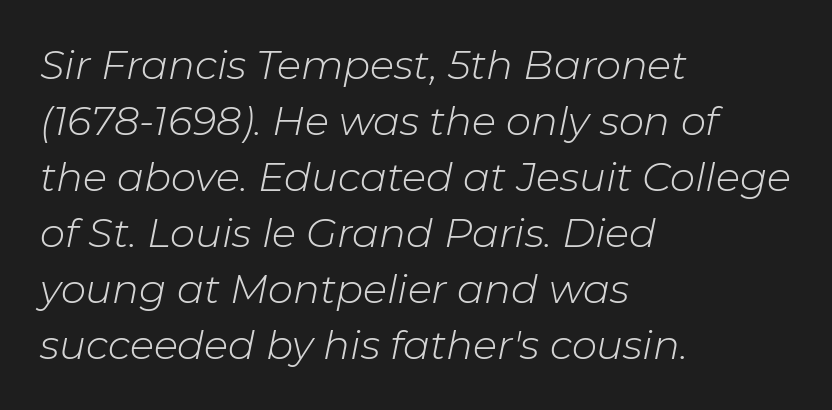
Spacing between characters is what you'd get straight out of the box. The face used here is proportionally spaced, like ordinary book or web type. The cut favours lightness, reaching ordinary text weight at its darkest. This is oblique type, the kind used for emphasis or titles. Descenders are the only things crossing below the line. The passage shown stacks its lines at a standard gap.
